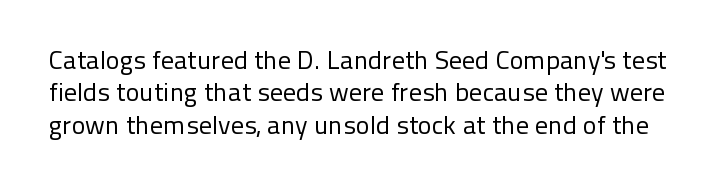
Q: Is the text bold? A: No.
Q: Is the text italic (slanted)? A: No, it is upright.
Q: Is the text underlined? A: No.
Q: Is the spacing between letters normal or unusually wide? A: Normal.
Q: Is the spacing between lines tight, normal or loose? A: Normal.
